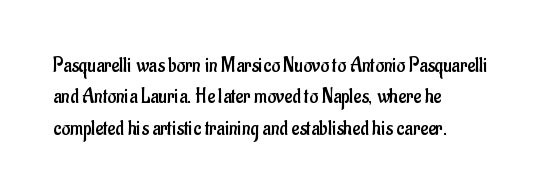
{"italic": "no", "bold": "no", "underline": "no", "align": "left", "line_spacing": "normal", "line_spacing_ratio": 1.49, "letter_spacing": "normal", "letter_spacing_em": 0.0, "glyph_px": 21}
